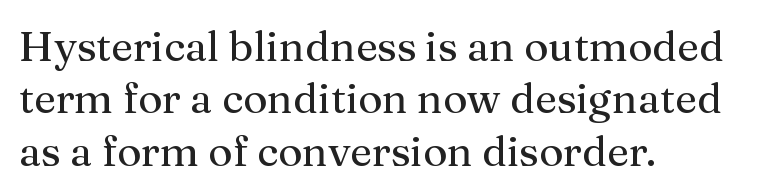
{"serif": "yes", "italic": "no", "bold": "no", "weight": "regular", "width": "normal", "stroke_contrast": "medium", "x_height": "medium", "monospaced": "no", "underline": "no", "align": "left", "line_spacing": "normal", "line_spacing_ratio": 1.25, "letter_spacing": "normal", "letter_spacing_em": 0.0, "glyph_px": 42}
